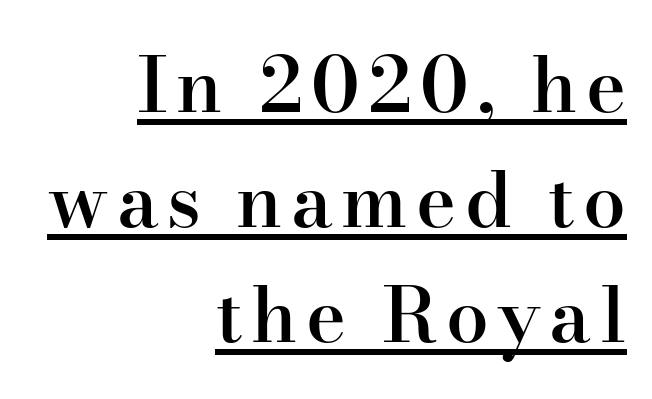
The image shows 76 px semibold serif type, upright; set right-aligned, normal line spacing (1.51x), underlined; high stroke contrast and a small x-height.
